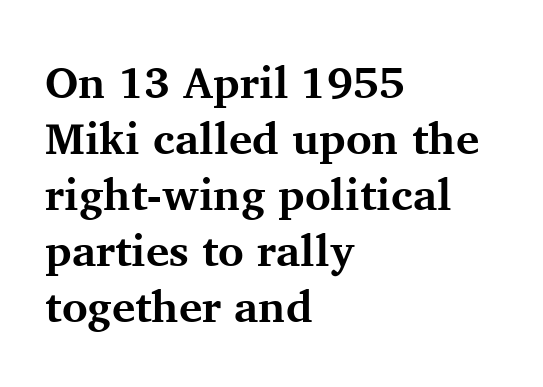
What stands out about the letter spacing? Nothing — it is the standard amount. Anything drawn beneath the words? Only blank space. This is heavy type, rendered in bold. The rendering uses a moderate line-height, typical for paragraphs.
